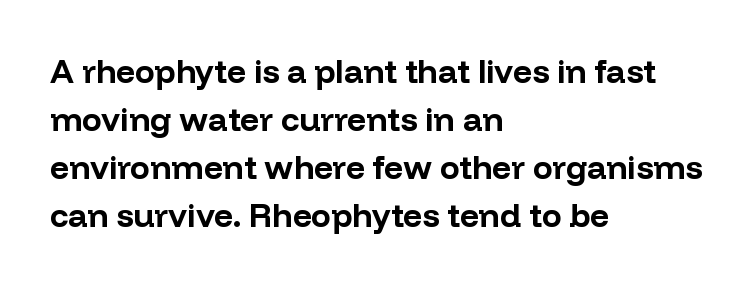
Q: Is the text bold? A: Yes.
Q: Is the text italic (slanted)? A: No, it is upright.
Q: Is the typeface a serif or a sans-serif typeface? A: Sans-serif.
Q: Is the text underlined? A: No.
Q: How is the paragraph aligned? A: Left-aligned.
Q: Is the spacing between letters normal or unusually wide? A: Normal.
Q: Is the spacing between lines tight, normal or loose? A: Normal.
Q: Width (condensed, normal, or wide)? A: Normal.
Q: Stroke contrast? A: Low.
Q: x-height? A: Medium.
Q: Monospaced? A: No.
